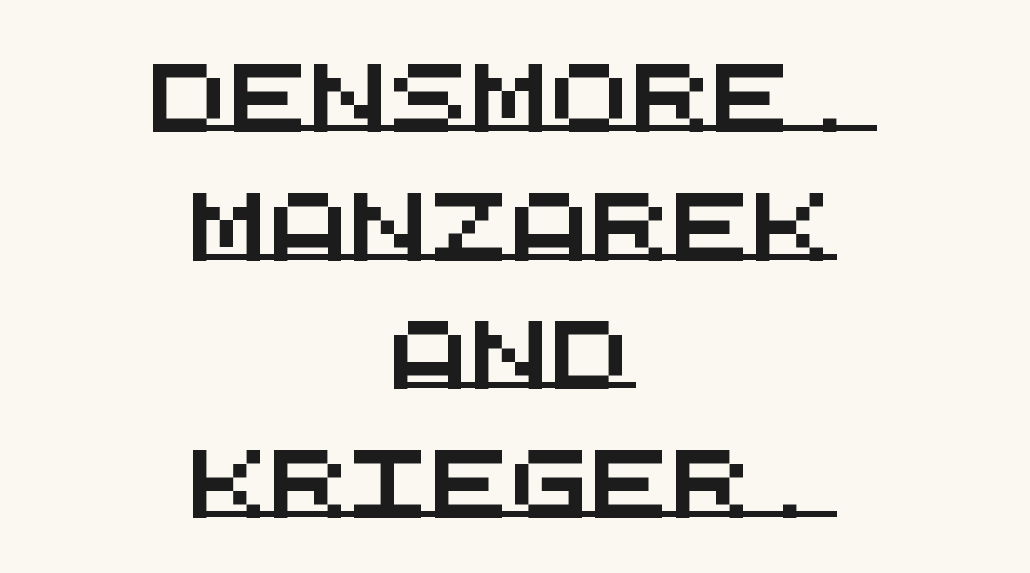
Each letter, wide or thin by design, is forced into the same width here. Horizontally, the lines are justified to the midpoint only. Is the letter spacing exaggerated? No — it looks like the ordinary default. Baseline-to-baseline distance is far greater than the letter height. Check the space under the baseline: a stroke is drawn there.
